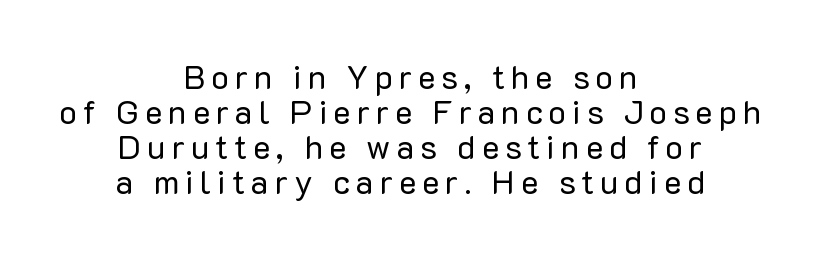
The image shows 33 px regular-weight sans-serif type, upright; set centered, tight line spacing (1.06x), not underlined; low stroke contrast and a medium x-height.
